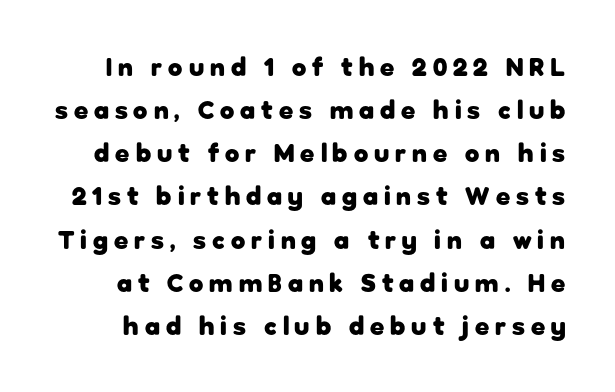
{"italic": "no", "bold": "yes", "underline": "no", "line_spacing": "normal", "line_spacing_ratio": 1.66, "letter_spacing": "wide", "letter_spacing_em": 0.23, "glyph_px": 26}
